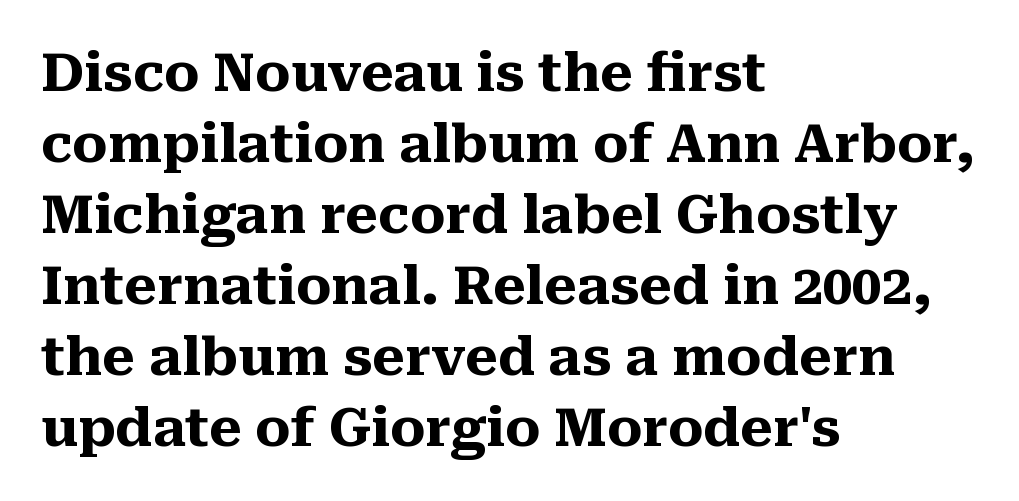
{"serif": "yes", "italic": "no", "bold": "yes", "weight": "heavy", "width": "normal", "stroke_contrast": "medium", "x_height": "medium", "monospaced": "no", "underline": "no", "align": "left", "line_spacing": "normal", "line_spacing_ratio": 1.34, "letter_spacing": "normal", "letter_spacing_em": 0.0, "glyph_px": 53}
